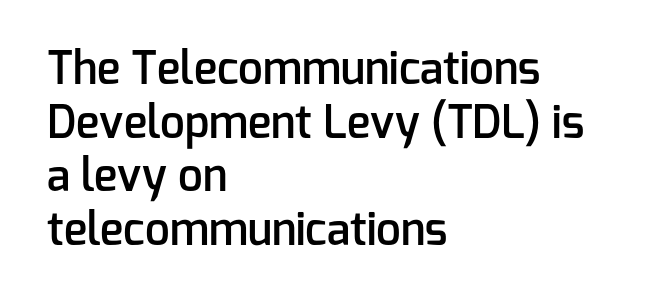
{"serif": "no", "italic": "no", "bold": "semi", "weight": "semibold", "width": "normal", "stroke_contrast": "low", "x_height": "medium", "monospaced": "no", "underline": "no", "align": "left", "line_spacing_ratio": 1.22, "letter_spacing": "normal", "letter_spacing_em": 0.0, "glyph_px": 44}
